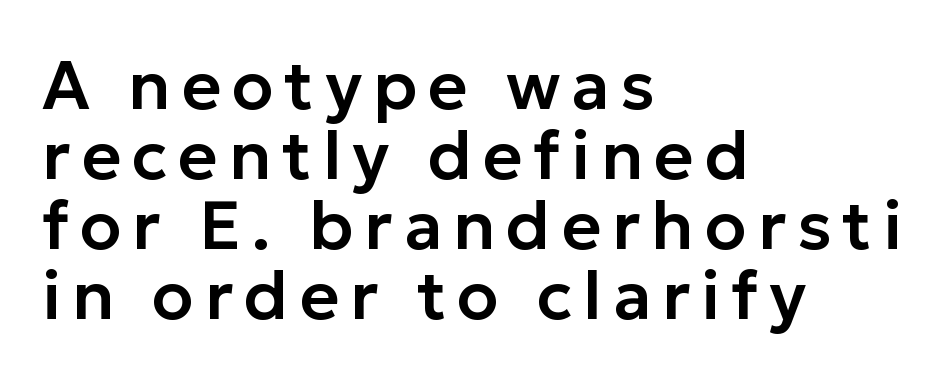
{"serif": "no", "italic": "no", "width": "normal", "stroke_contrast": "low", "x_height": "medium", "monospaced": "no", "underline": "no", "align": "left", "line_spacing": "tight", "line_spacing_ratio": 1.03, "glyph_px": 68}
